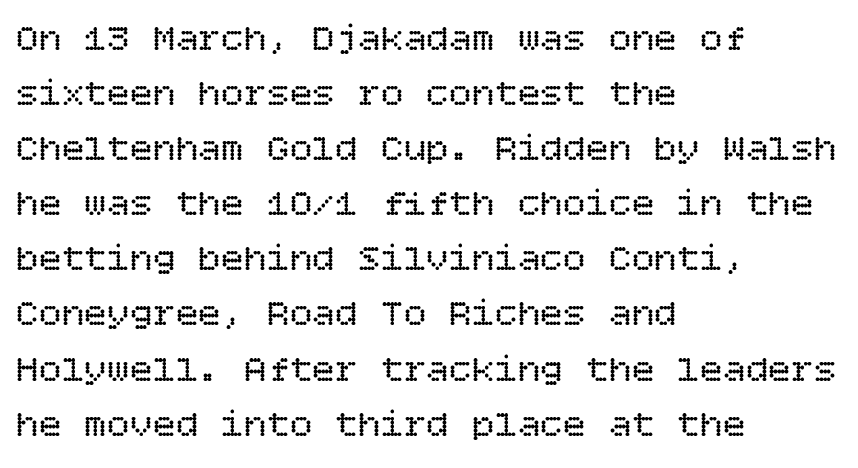
The letters look calm and open, with moderate or lighter stems. Typeset ragged right — the left edge is the straight one. The gaps between neighbouring characters are ordinary and unremarkable. If you measured baseline to baseline, you'd find a middling distance. No italicization has been applied; the sample stays upright.
